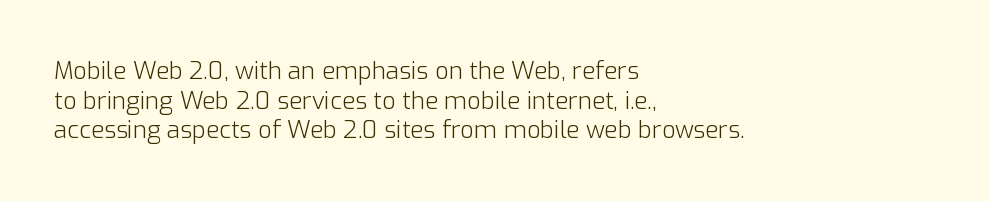
Q: Is the text bold? A: No.
Q: Is the text italic (slanted)? A: No, it is upright.
Q: Is the text underlined? A: No.
Q: How is the paragraph aligned? A: Left-aligned.
Q: Is the spacing between letters normal or unusually wide? A: Normal.
